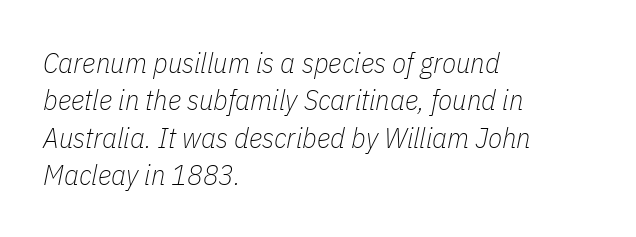
The letterforms sit shoulder to shoulder at normal distance. Stems and bowls with no extra thickness — not bold. Casual observation: everything's shoved over to the left. Any mark beneath the type? The region is blank. Do the characters align in a grid? No, the font is proportional. Looking at the ascenders, they clearly lean.
